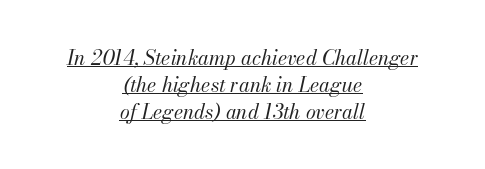
Q: Is the text bold? A: No.
Q: Is the text italic (slanted)? A: Yes, it leans right by about 13 degrees.
Q: Is the text underlined? A: Yes.
Q: How is the paragraph aligned? A: Centered.
Q: Is the spacing between letters normal or unusually wide? A: Normal.
Q: Is the spacing between lines tight, normal or loose? A: Normal.
